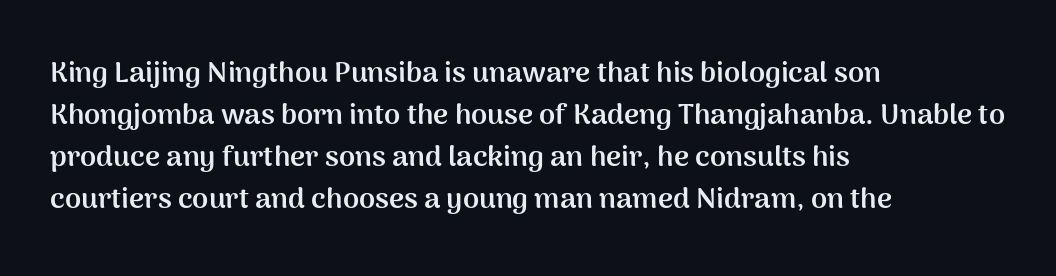
The image shows 29 px semibold sans-serif type, upright; set left-aligned, normal line spacing (1.45x), normal letter spacing, not underlined; medium stroke contrast and a medium x-height.
